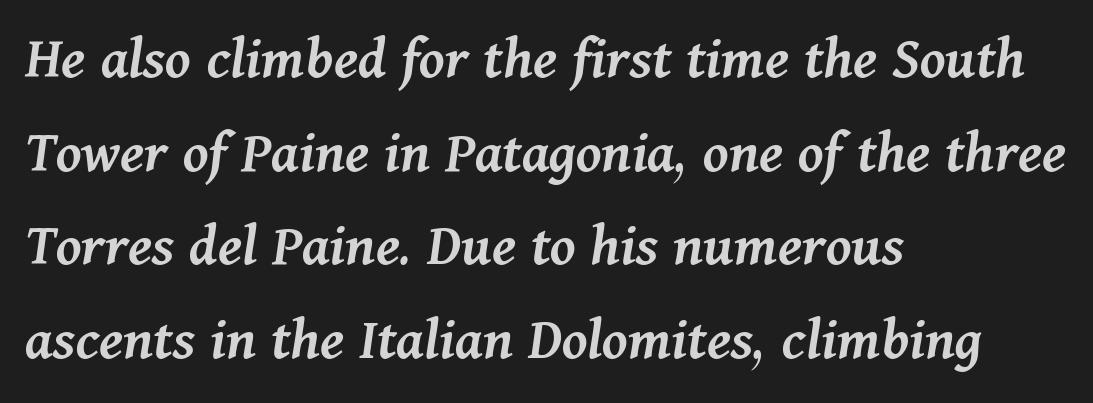
Nobody drew a line under any word here. The sample has been set in demibold, a notch under bold. The rendering uses natural spacing where letterforms have individual widths. The space between consecutive lines is moderate. The typography opts for an oblique posture over an upright one.
